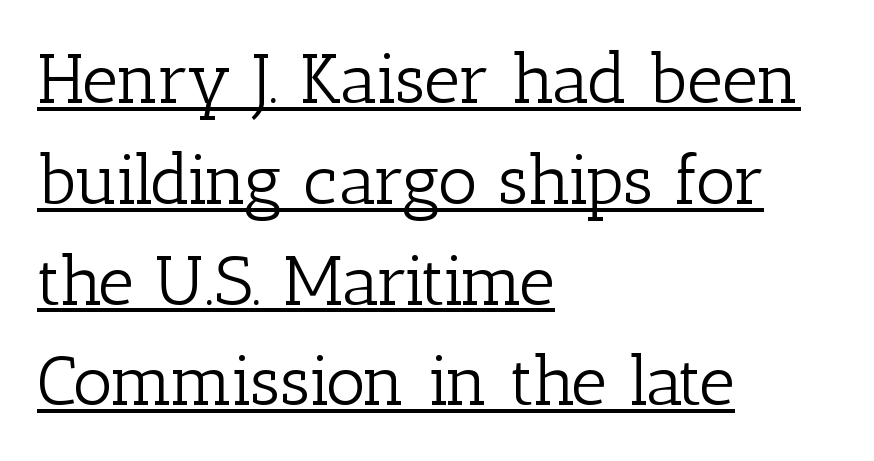
What stands out about the letter spacing? Nothing — it is the standard amount. Vertical stems look standard width or narrower in stroke. Designer's note — italics off, roman on. Each new line begins a customary step beneath the previous one.
